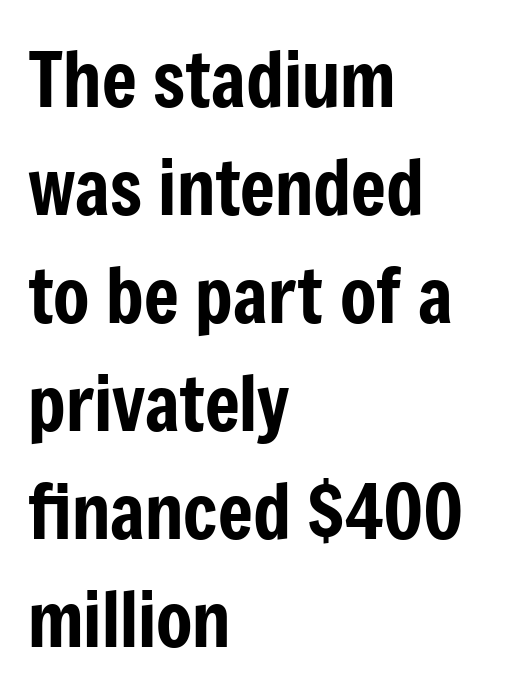
The image shows 75 px condensed sans-serif type, upright; set left-aligned, normal line spacing (1.44x), normal letter spacing, not underlined; low stroke contrast and a medium x-height.
